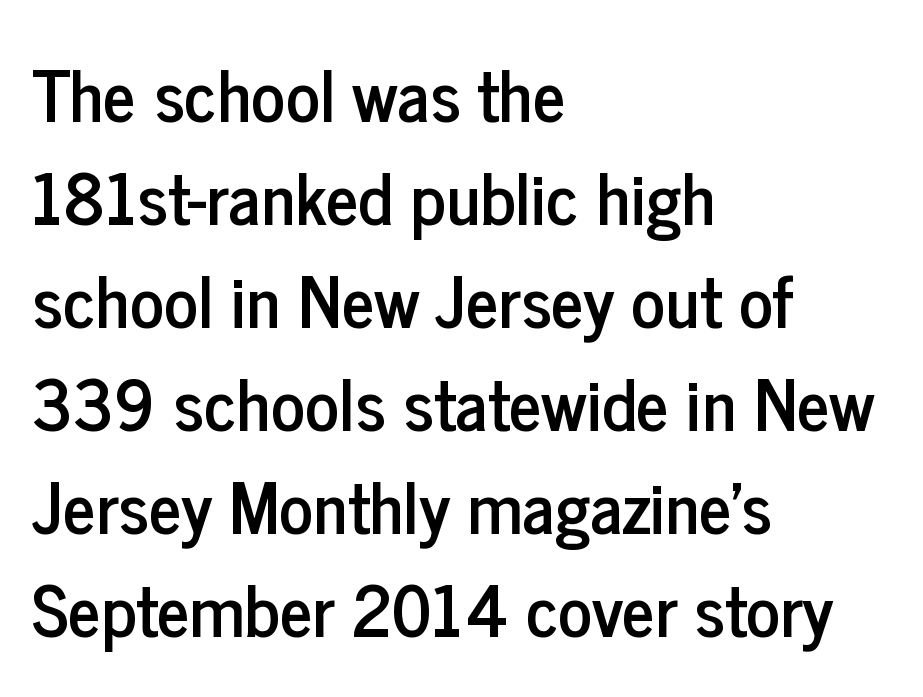
{"serif": "no", "italic": "no", "width": "condensed", "stroke_contrast": "low", "x_height": "medium", "monospaced": "no", "underline": "no", "align": "left", "line_spacing": "normal", "line_spacing_ratio": 1.45, "letter_spacing": "normal", "letter_spacing_em": 0.0, "glyph_px": 71}
